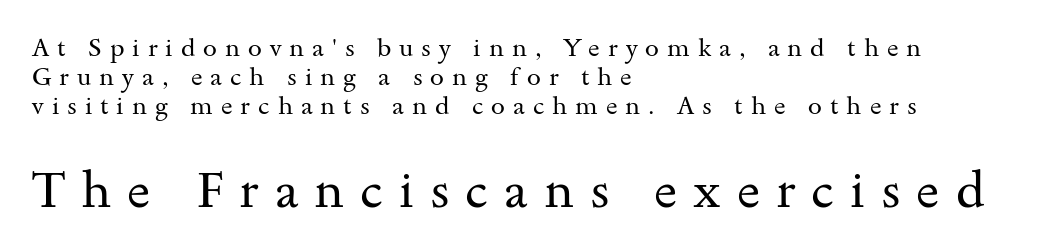
Do the characters align in a grid? No, the font is proportional. Horizontally, the lines are justified to the leading edge only. Reading top to bottom, the characters get bigger at the block break. Little horizontal feet cap the strokes, marking this as serif type. Every stem runs plumb, perpendicular to the baseline.
